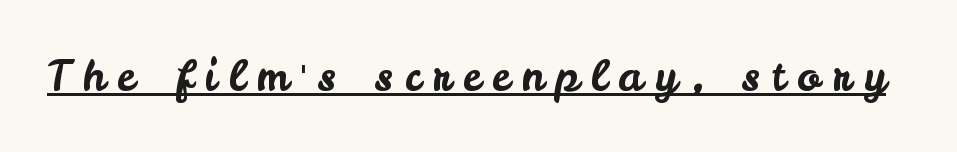
{"serif": "no", "width": "normal", "stroke_contrast": "low", "x_height": "small", "monospaced": "no", "underline": "yes", "letter_spacing": "wide", "letter_spacing_em": 0.28, "glyph_px": 42}
